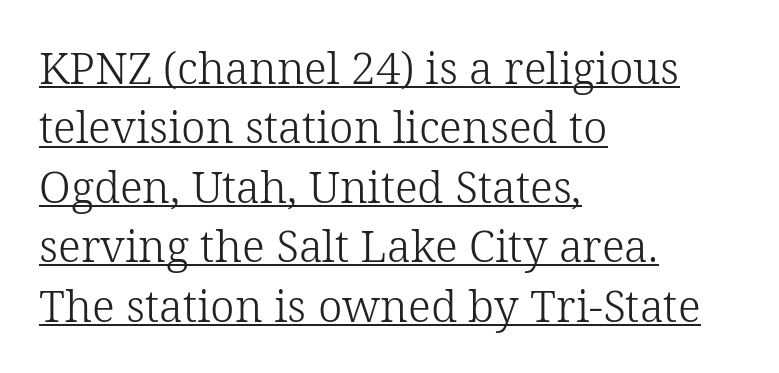
The image shows 44 px light serif type, upright; set left-aligned, normal line spacing (1.35x), normal letter spacing, underlined; low stroke contrast and a medium x-height.
